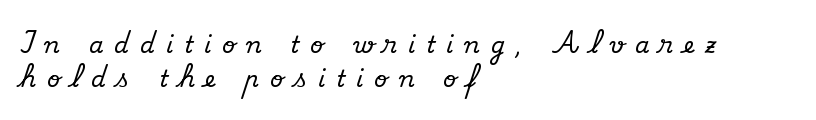
Q: Is the text italic (slanted)? A: Yes.
Q: Is the text underlined? A: No.
Q: How is the paragraph aligned? A: Left-aligned.
Q: Is the spacing between letters normal or unusually wide? A: Unusually wide.
Q: Is the spacing between lines tight, normal or loose? A: Normal.
